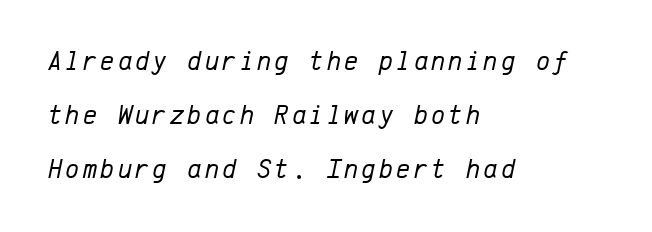
The words here are not underlined. Airy leading. An italicized treatment has been applied to the whole sample. Alignment: flush left. Think standard paragraph weight, or any step lighter than that.
